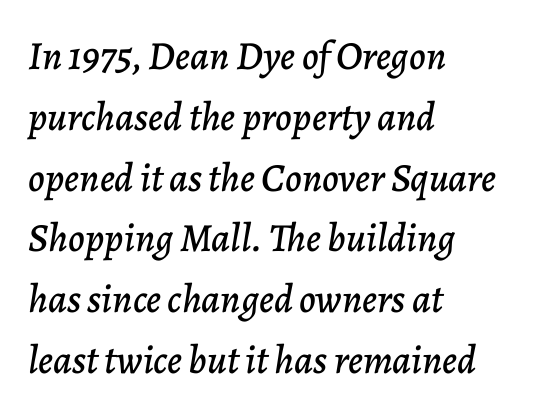
The image shows 40 px text type, italic (leaning right); set left-aligned, normal line spacing (1.52x), normal letter spacing, not underlined; low stroke contrast and a medium x-height.
